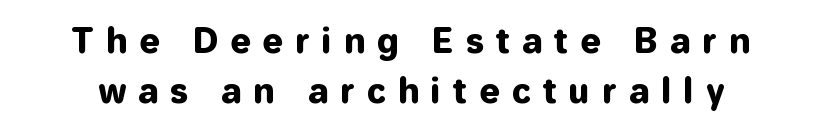
Q: Is the text italic (slanted)? A: No, it is upright.
Q: Is the typeface a serif or a sans-serif typeface? A: Sans-serif.
Q: Is the text underlined? A: No.
Q: Is the spacing between letters normal or unusually wide? A: Unusually wide.
Q: Is the spacing between lines tight, normal or loose? A: Normal.
Q: Width (condensed, normal, or wide)? A: Normal.
Q: Stroke contrast? A: Low.
Q: x-height? A: Medium.
Q: Monospaced? A: No.
